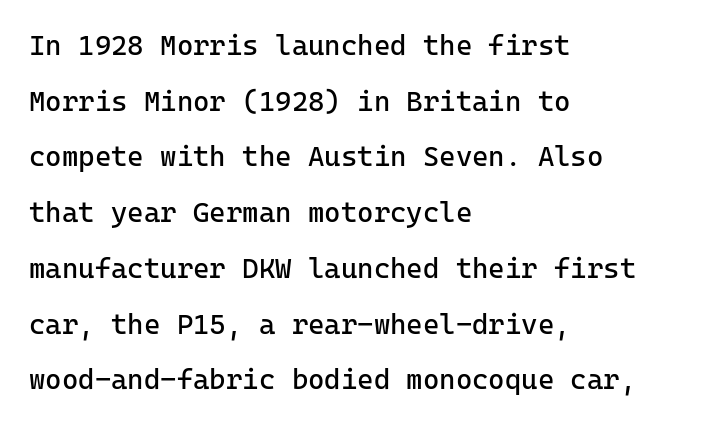
The baseline area is clear. Each letter, wide or thin by design, is forced into the same width here. Honestly, the letter spacing is just normal — you wouldn't notice it. If you drew a ruler down the left edge, every line would touch it.
